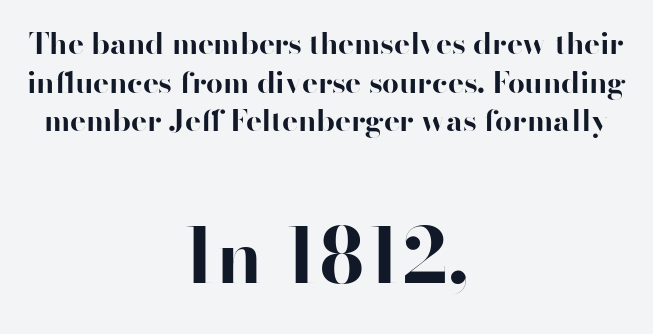
The typeface chosen for these lines omits serifs. Note the varied advance widths — an 'i' is clearly narrower than an 'm'. A dark, heavy texture on the line: the type is bold. Caption: upper text group reduced, lower text group enlarged.
